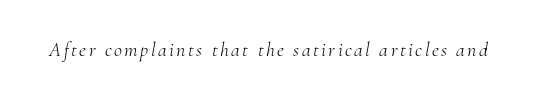
Yep, that's italic — everything's leaning. Weight: regular or lighter. The specimen omits any rule beneath the text block's lines.
